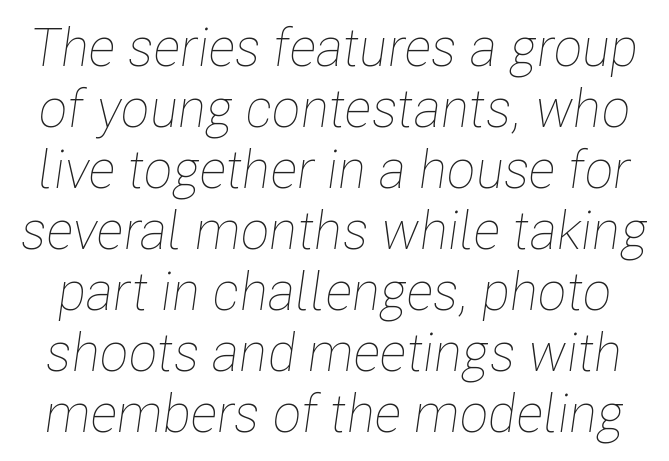
The image shows 53 px thin, condensed type, italic (leaning right); set tight line spacing (1.15x), normal letter spacing, not underlined; low stroke contrast and a medium x-height.
